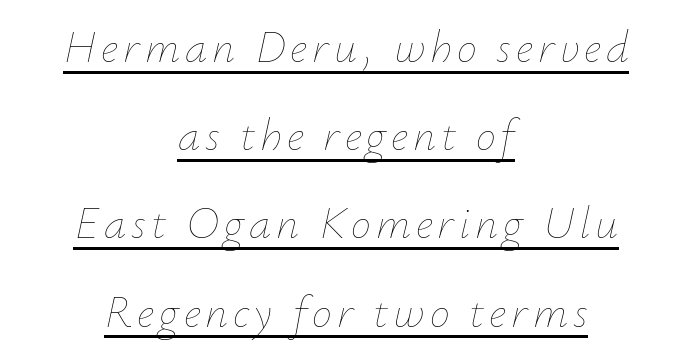
The image shows 45 px thin type, italic (leaning right); set centered, loose line spacing (1.96x), underlined; low stroke contrast and a small x-height.
